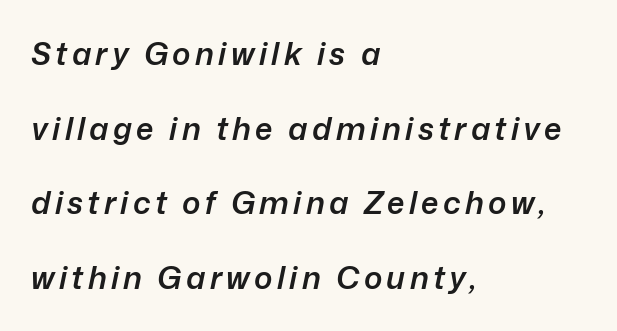
{"italic": "yes", "lean": "right", "slant_degrees": 12, "bold": "semi", "weight": "semibold", "width": "normal", "stroke_contrast": "low", "x_height": "medium", "monospaced": "no", "underline": "no", "align": "left", "line_spacing": "loose", "line_spacing_ratio": 2.41, "glyph_px": 31}
